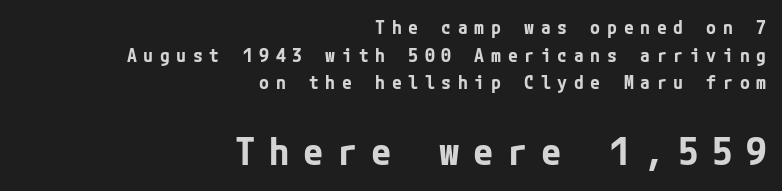
{"serif": "no", "italic": "no", "bold": "yes", "weight": "bold", "width": "normal", "stroke_contrast": "low", "x_height": "medium", "underline": "no", "align": "right", "line_spacing": "normal", "line_spacing_ratio": 1.53, "letter_spacing": "wide", "letter_spacing_em": 0.37, "larger_block": "second", "size_ratio": 2.06, "glyph_px": 37}
